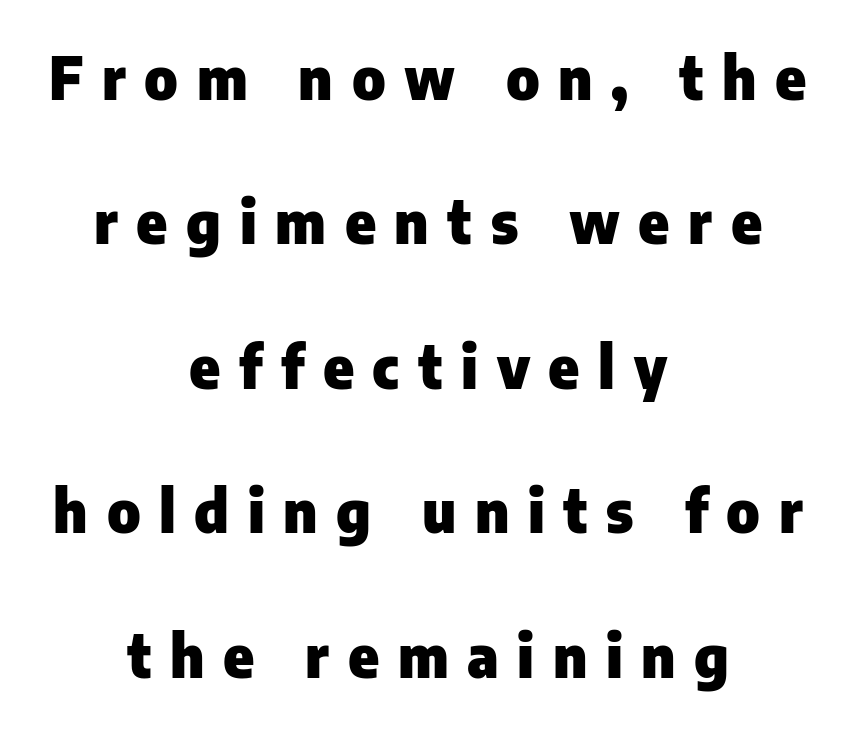
Q: Is the text bold? A: Yes.
Q: Is the text italic (slanted)? A: No, it is upright.
Q: Is the typeface a serif or a sans-serif typeface? A: Sans-serif.
Q: Is the text underlined? A: No.
Q: How is the paragraph aligned? A: Centered.
Q: Is the spacing between letters normal or unusually wide? A: Unusually wide.
Q: Is the spacing between lines tight, normal or loose? A: Loose.
Q: Width (condensed, normal, or wide)? A: Normal.
Q: Stroke contrast? A: Low.
Q: x-height? A: Medium.
Q: Monospaced? A: No.
